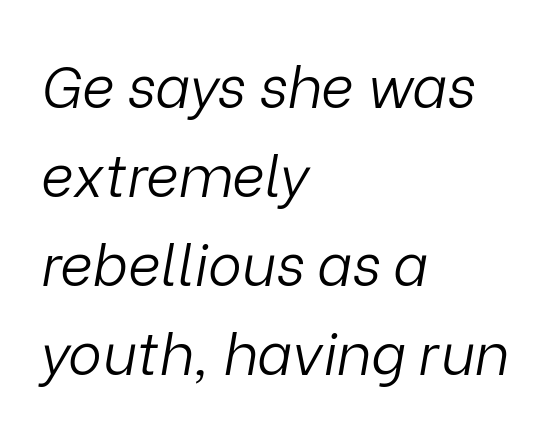
The space between consecutive lines is moderate. What stands out about the letter spacing? Nothing — it is the standard amount. Note the varied advance widths — an 'i' is clearly narrower than an 'm'. Line starts are locked; line ends wander. The zone under the glyphs is completely vacant.
